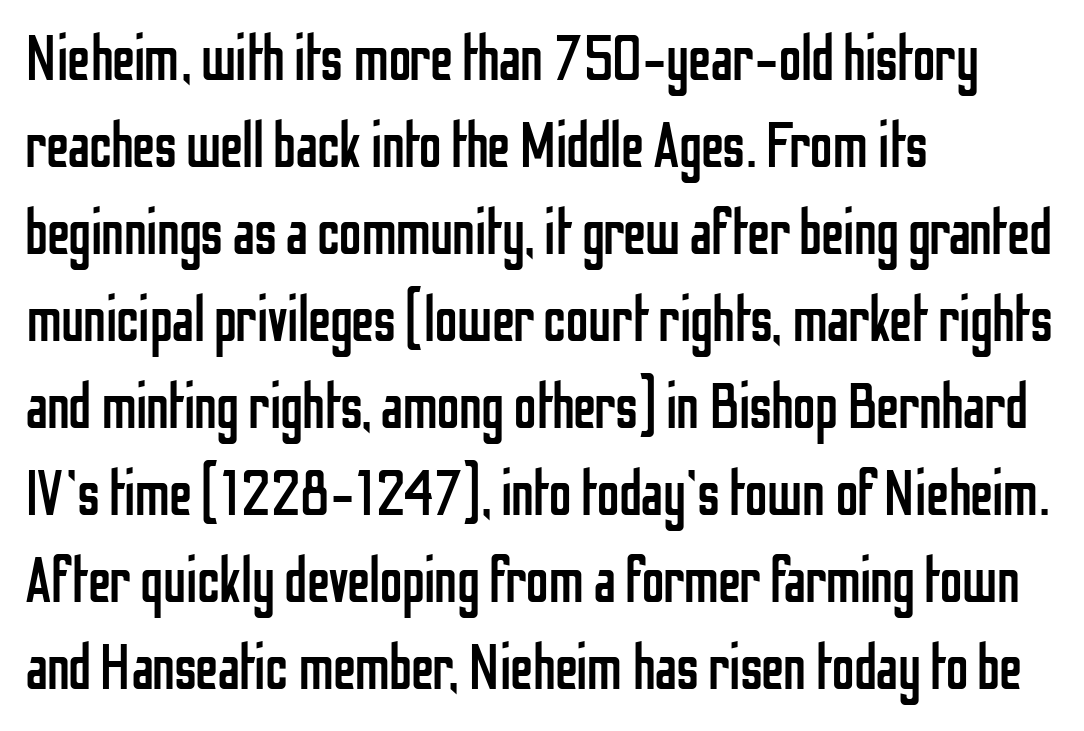
The image shows 64 px regular-weight, condensed sans-serif type, upright; set left-aligned, normal line spacing (1.36x), normal letter spacing, not underlined; low stroke contrast and a medium x-height.
